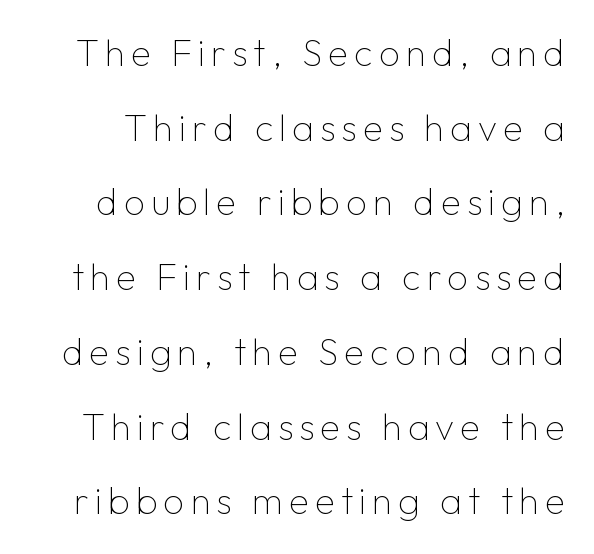
The image shows 37 px thin sans-serif type, upright; set loose line spacing (2.02x), not underlined; low stroke contrast and a medium x-height.
